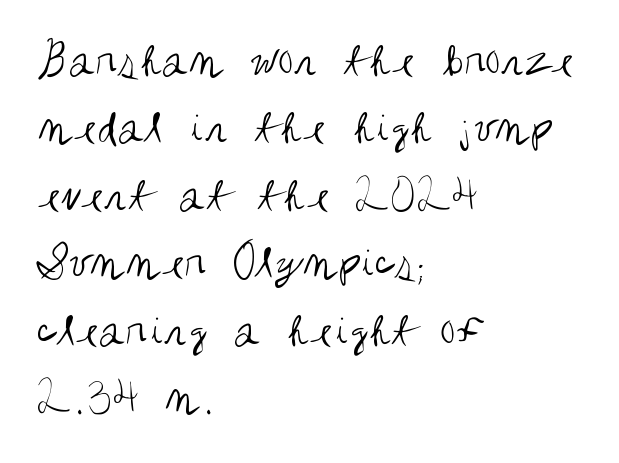
The image shows 50 px regular-weight, condensed sans-serif type; set left-aligned, normal line spacing (1.35x), normal letter spacing, not underlined; medium stroke contrast and a large x-height.
